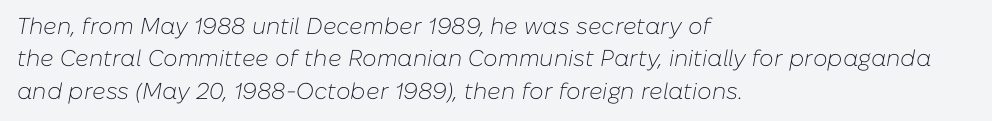
The image shows 23 px text type, italic (leaning right); set left-aligned, normal line spacing (1.41x), normal letter spacing, not underlined.
